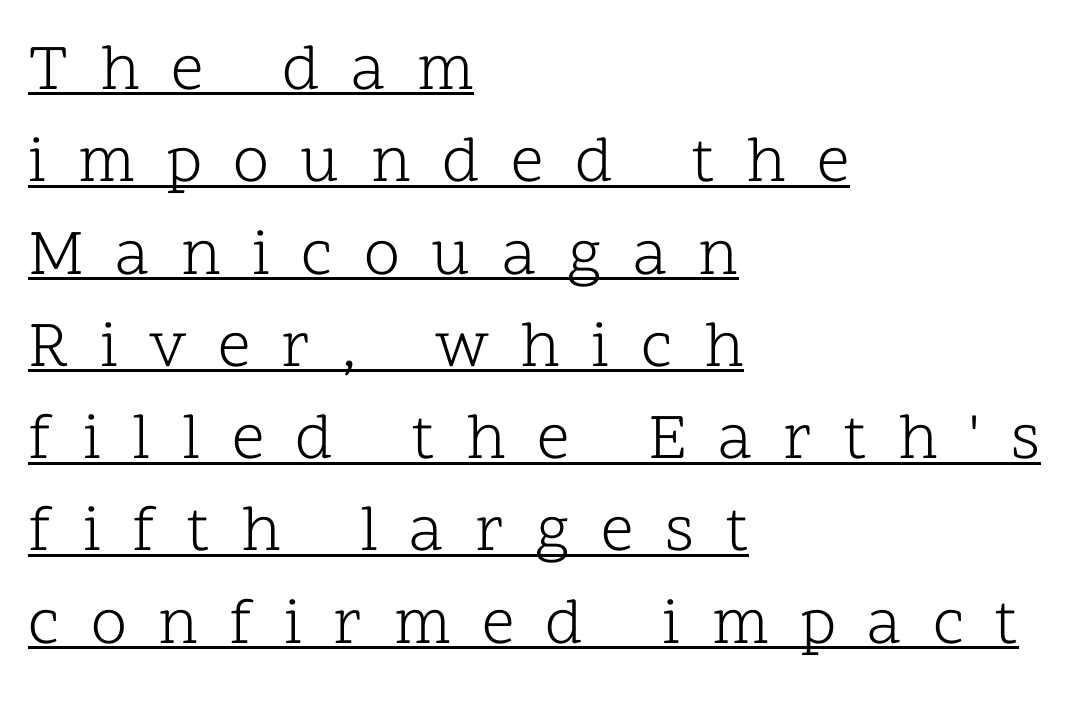
{"serif": "yes", "italic": "no", "bold": "no", "weight": "light", "width": "normal", "stroke_contrast": "low", "x_height": "medium", "monospaced": "no", "underline": "yes", "align": "left", "line_spacing": "normal", "line_spacing_ratio": 1.42, "letter_spacing": "wide", "letter_spacing_em": 0.48, "glyph_px": 65}
